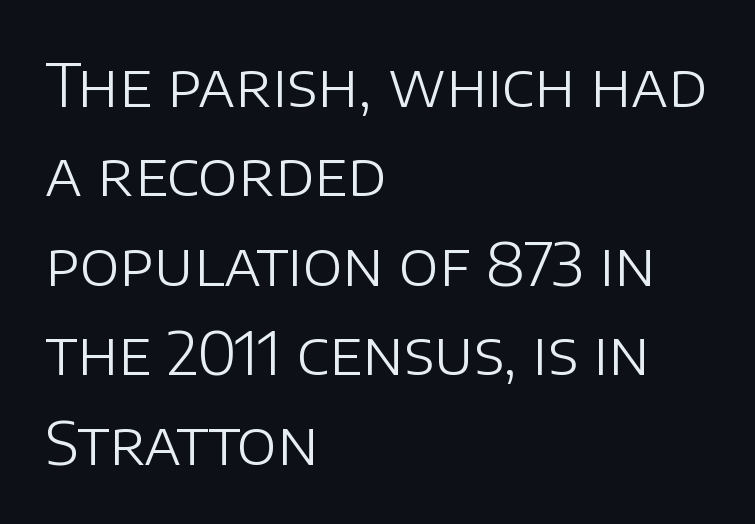
{"serif": "no", "italic": "no", "bold": "no", "weight": "light", "width": "normal", "stroke_contrast": "low", "x_height": "large", "monospaced": "no", "underline": "no", "align": "left", "line_spacing": "normal", "line_spacing_ratio": 1.49, "letter_spacing": "normal", "letter_spacing_em": 0.0, "glyph_px": 60}
